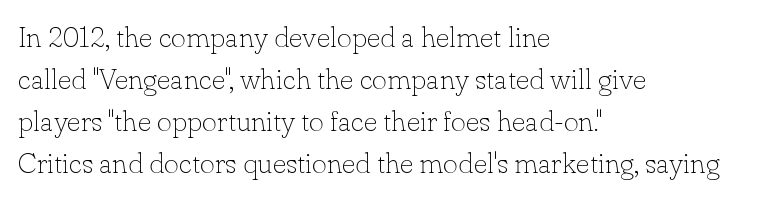
Normally led — the rows are evenly, conventionally spaced. Unlike italic type, these characters show no tilt at all. Heft: none added — not bold. To sum up the face: it has serifs. Think of a printed novel: that variable character pitch is what you see here. Standard letterfit; no display-style spreading of the glyphs.
